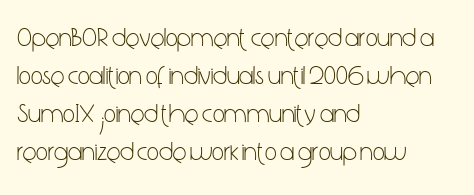
Q: Is the text bold? A: No.
Q: Is the text italic (slanted)? A: No, it is upright.
Q: Is the text underlined? A: No.
Q: How is the paragraph aligned? A: Left-aligned.
Q: Is the spacing between letters normal or unusually wide? A: Normal.
Q: Is the spacing between lines tight, normal or loose? A: Normal.
